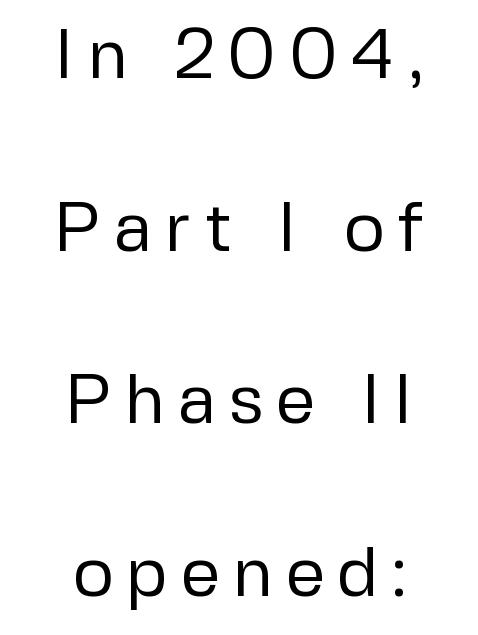
{"serif": "no", "italic": "no", "bold": "no", "weight": "regular", "width": "normal", "stroke_contrast": "low", "x_height": "medium", "monospaced": "no", "underline": "no", "align": "center", "line_spacing": "loose", "line_spacing_ratio": 2.43, "glyph_px": 71}
